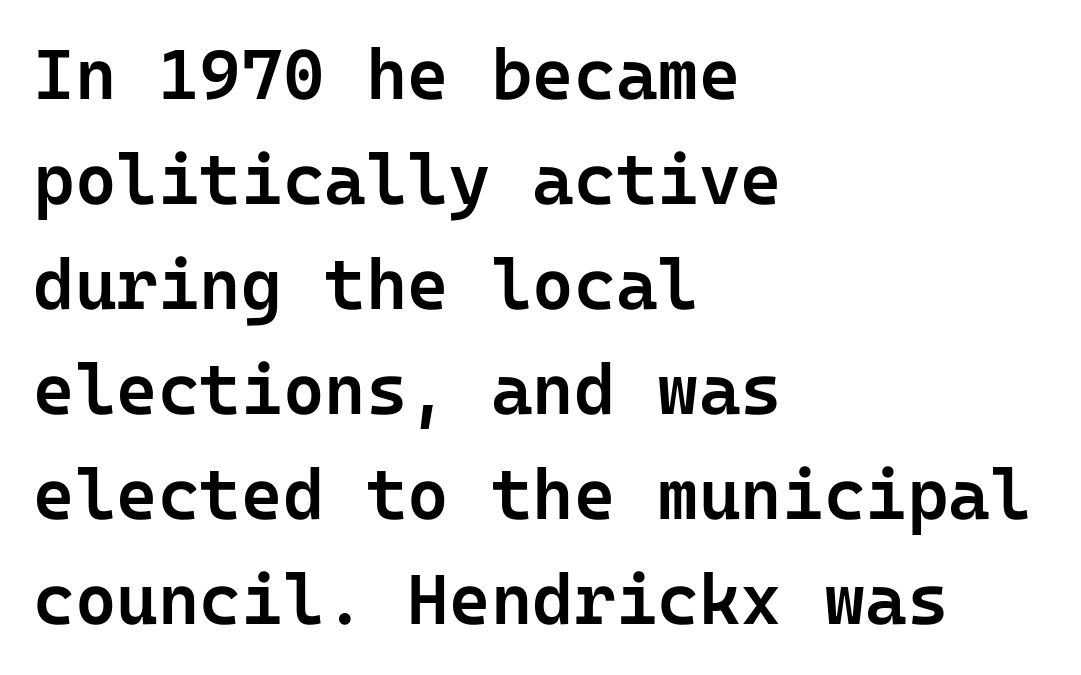
{"serif": "no", "italic": "no", "bold": "semi", "weight": "semibold", "width": "normal", "stroke_contrast": "low", "x_height": "medium", "underline": "no", "align": "left", "line_spacing": "normal", "line_spacing_ratio": 1.48, "letter_spacing": "normal", "letter_spacing_em": 0.0, "glyph_px": 71}
